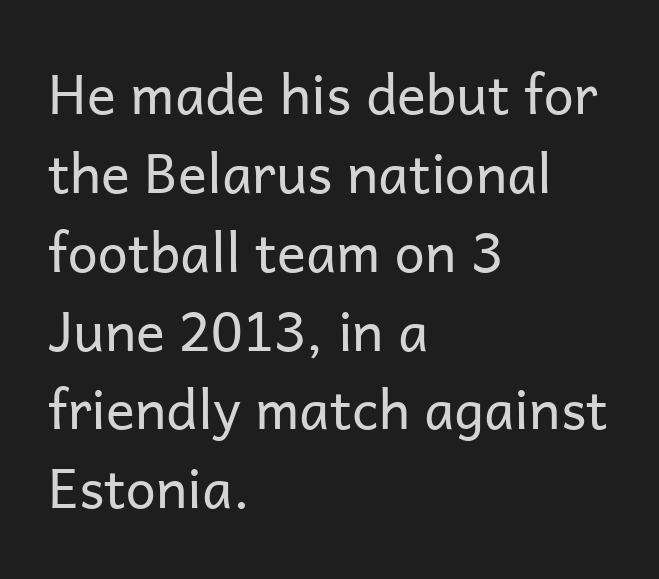
The text was rendered using a sans face with plain stroke endings. The gap between lines stays unmarked. Horizontal alignment here is leftward, the default for most running prose. Tall strokes in this sample are plumb rather than angled.
